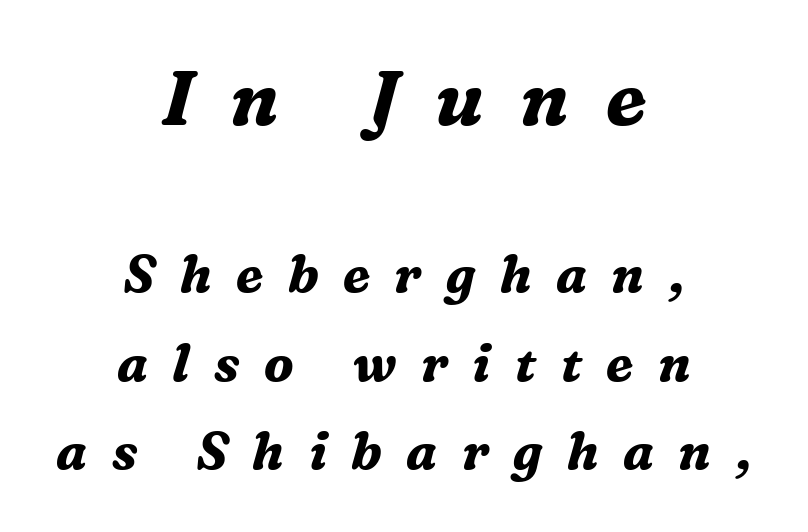
Q: Is the text bold? A: Yes.
Q: Is the text italic (slanted)? A: Yes, it leans right by about 16 degrees.
Q: Is the typeface a serif or a sans-serif typeface? A: Serif.
Q: Is the text underlined? A: No.
Q: How is the paragraph aligned? A: Centered.
Q: Is the spacing between letters normal or unusually wide? A: Unusually wide.
Q: Which block of text is set in a larger size, the first (top) or the second (bottom)? A: The first (top) one.
Q: Width (condensed, normal, or wide)? A: Normal.
Q: Stroke contrast? A: Medium.
Q: x-height? A: Medium.
Q: Monospaced? A: No.
